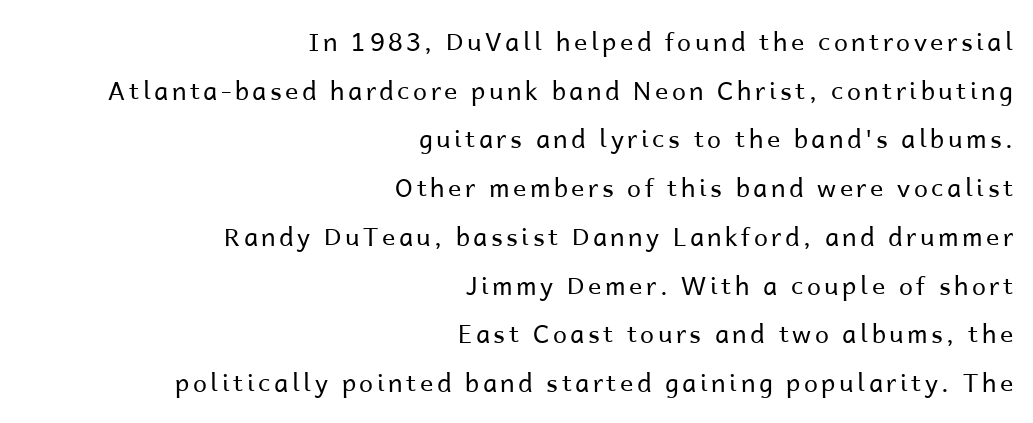
The image shows 25 px text type, upright; set right-aligned, loose line spacing (1.95x), not underlined.
